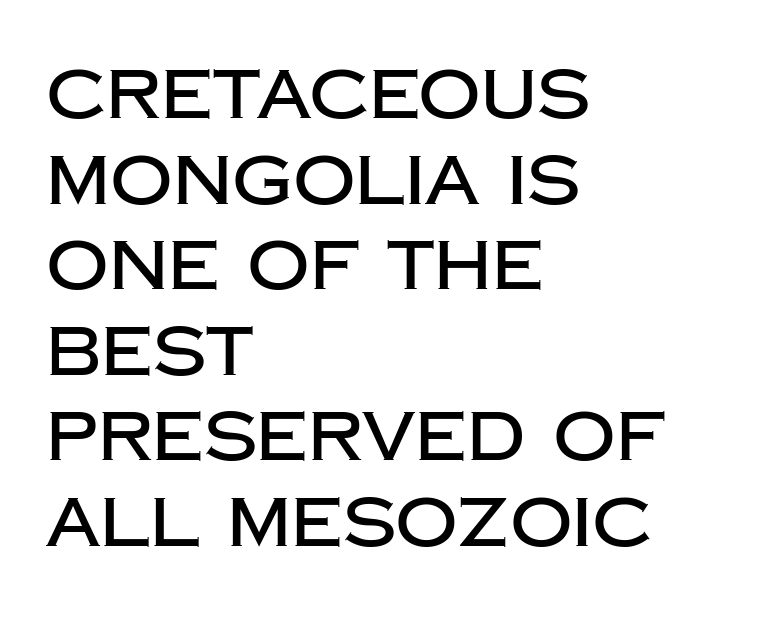
This sample uses plain, unmodified letter spacing. Is there any slant? The stems are plumb. Do the characters align in a grid? No, the font is proportional. The passage is arranged the way most books set body copy — flush left. Typographically, this falls in the sans-serif category. The zone under the glyphs is completely vacant.
